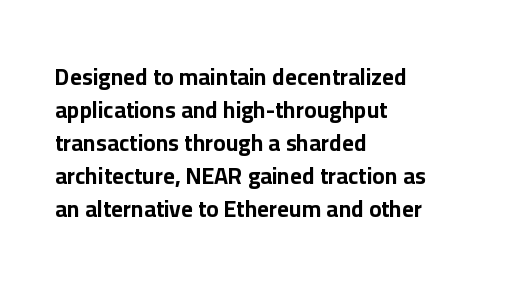
The gaps between neighbouring characters are ordinary and unremarkable. A dark, heavy texture on the line: the type is bold. Leftover space on each line is placed entirely after the last word. Reading down the column, the eye jumps a familiar distance to each next line. This is the regular roman posture of the typeface.
